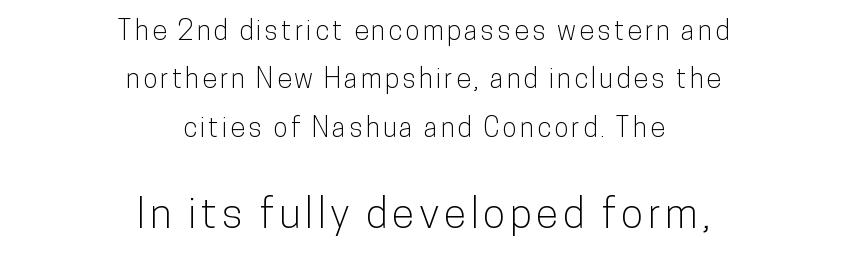
The type sits square on the baseline with zero lean. The specimen omits any rule beneath the text block's lines. Size hierarchy here favors the trailing block over the leading one. Horizontally, the lines are justified to the midpoint only. The rendering uses natural spacing where letterforms have individual widths.
